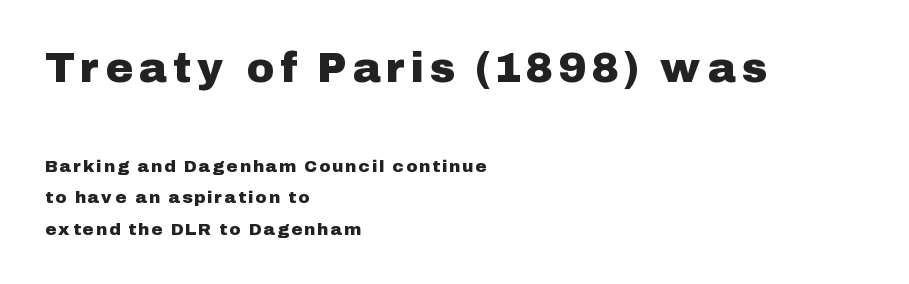
Q: Is the text italic (slanted)? A: No, it is upright.
Q: Is the typeface a serif or a sans-serif typeface? A: Sans-serif.
Q: Is the text underlined? A: No.
Q: How is the paragraph aligned? A: Left-aligned.
Q: Which block of text is set in a larger size, the first (top) or the second (bottom)? A: The first (top) one.
Q: Width (condensed, normal, or wide)? A: Normal.
Q: Stroke contrast? A: Low.
Q: x-height? A: Medium.
Q: Monospaced? A: No.
